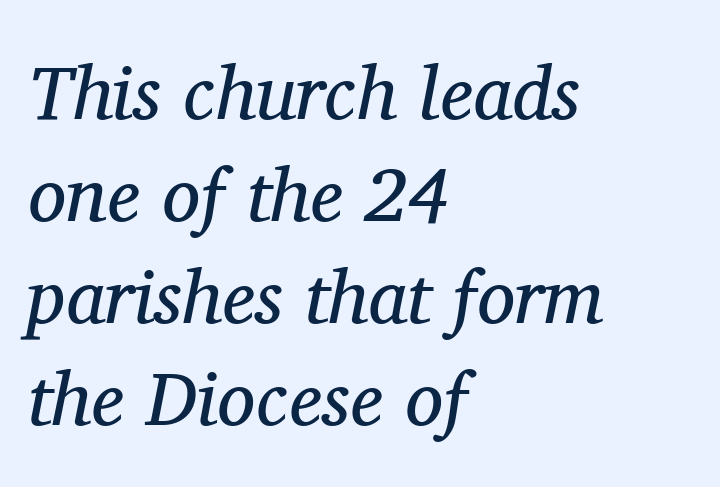
Q: Is the text bold? A: No.
Q: Is the text italic (slanted)? A: Yes, it leans right by about 11 degrees.
Q: Is the typeface a serif or a sans-serif typeface? A: Serif.
Q: Is the text underlined? A: No.
Q: How is the paragraph aligned? A: Left-aligned.
Q: Is the spacing between letters normal or unusually wide? A: Normal.
Q: Is the spacing between lines tight, normal or loose? A: Normal.
Q: Width (condensed, normal, or wide)? A: Normal.
Q: Stroke contrast? A: Medium.
Q: x-height? A: Medium.
Q: Monospaced? A: No.
